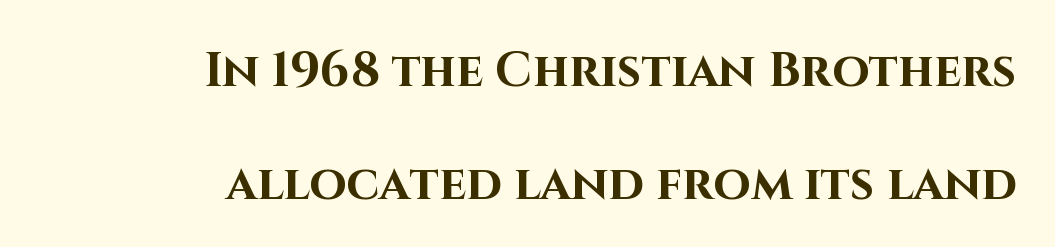
Q: Is the text bold? A: Yes.
Q: Is the text italic (slanted)? A: No, it is upright.
Q: Is the typeface a serif or a sans-serif typeface? A: Sans-serif.
Q: Is the text underlined? A: No.
Q: How is the paragraph aligned? A: Right-aligned.
Q: Is the spacing between letters normal or unusually wide? A: Normal.
Q: Is the spacing between lines tight, normal or loose? A: Loose.
Q: Width (condensed, normal, or wide)? A: Normal.
Q: Stroke contrast? A: High.
Q: x-height? A: Large.
Q: Monospaced? A: No.
